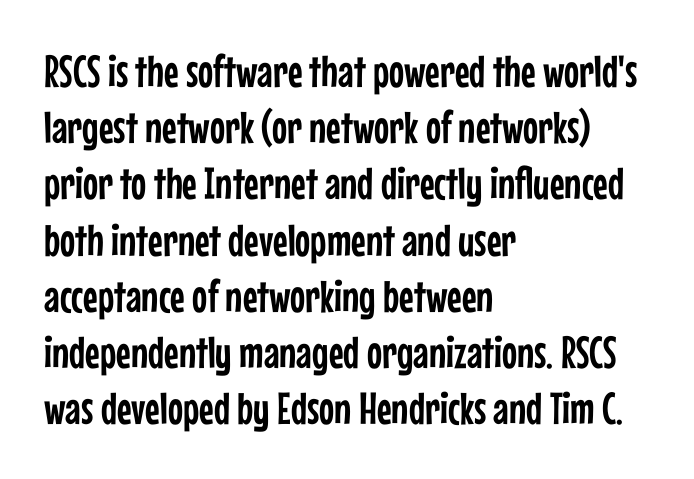
The image shows 45 px condensed sans-serif type, upright; set left-aligned, normal line spacing (1.25x), normal letter spacing, not underlined; low stroke contrast and a medium x-height.
